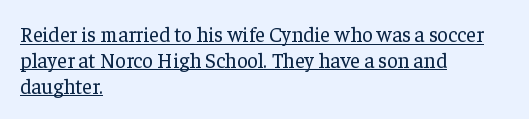
Nope, not italic — everything's standing straight. Compared with a typical body face, this is equally light or lighter still. The line texture is even and compact thanks to regular tracking. The sample's only ornament is a line tracing under the words. A classic flush-left, rag-right setting is used for this passage.
